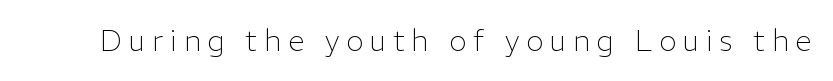
No letter is thick-stroked: the sample isn't bold. Plain, unruled lines of type. Each letter's strokes conclude bluntly, with no projecting serifs. Words appear elongated and porous because spacing is wide. The letters stand straight up with perfectly vertical stems.
